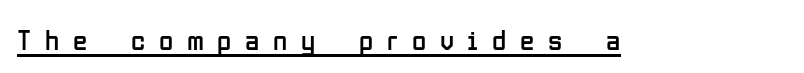
A typesetter would call this proportional, since set widths differ per character. This sample uses an upright cut, with every glyph sitting square on the baseline. The font sits on the lighter half of the weight spectrum, regular included. A rule runs beneath these lines of type. This is sans-serif lettering, the kind often seen on screens and signage. Is the letter spacing exaggerated? Yes — the characters are pushed far apart.
